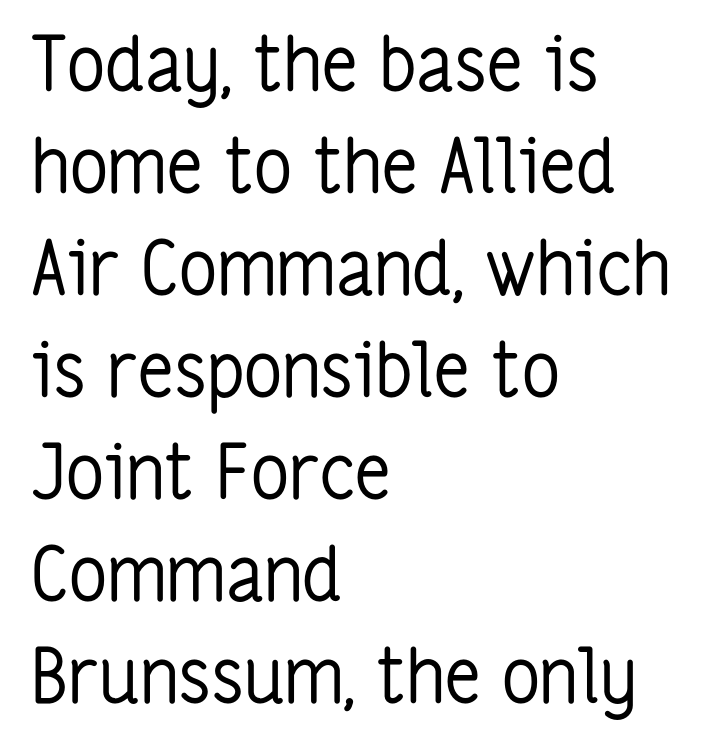
The image shows 75 px regular-weight, condensed sans-serif type, upright; set left-aligned, normal line spacing (1.36x), normal letter spacing, not underlined; low stroke contrast and a medium x-height.
